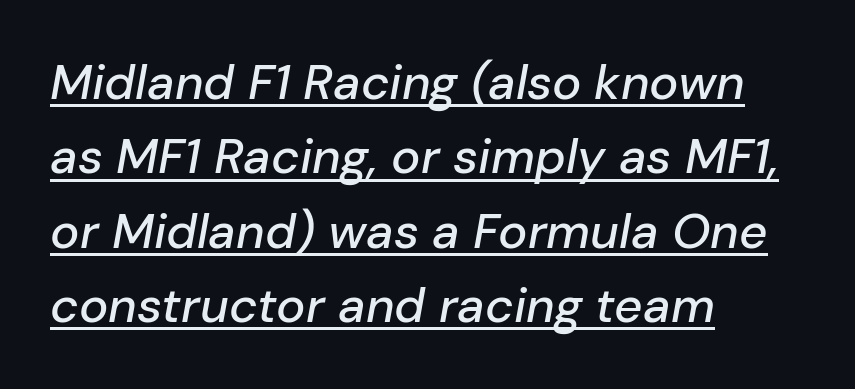
The image shows 49 px text type, italic (leaning right); set left-aligned, normal line spacing (1.52x), normal letter spacing, underlined; low stroke contrast and a medium x-height.
